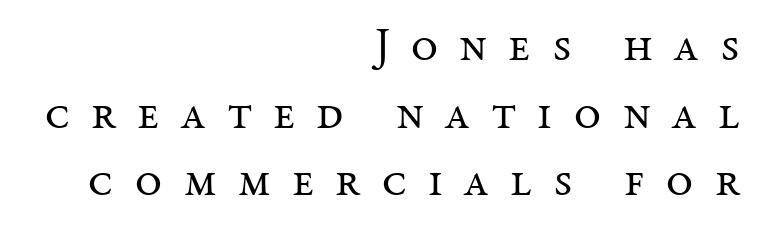
{"serif": "yes", "italic": "no", "bold": "no", "weight": "regular", "width": "normal", "stroke_contrast": "medium", "x_height": "medium", "monospaced": "no", "underline": "no", "align": "right", "line_spacing": "normal", "line_spacing_ratio": 1.44, "letter_spacing": "wide", "letter_spacing_em": 0.44, "glyph_px": 47}
